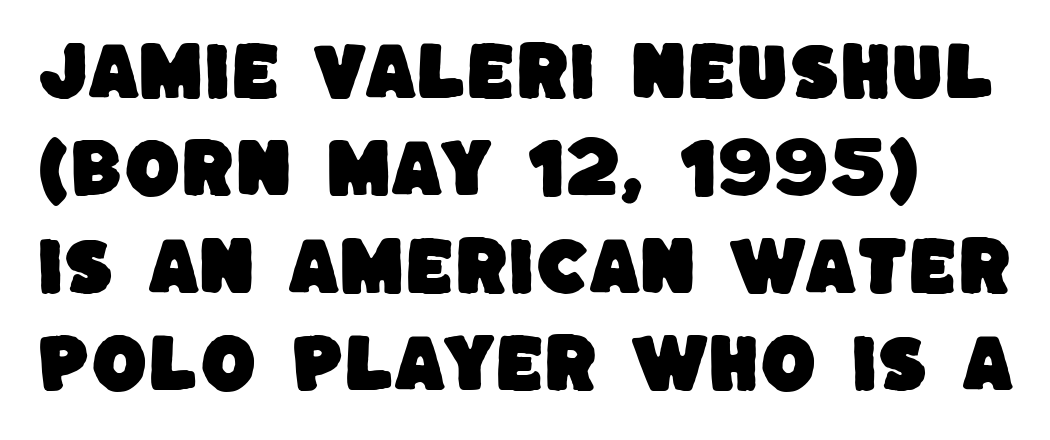
{"serif": "no", "width": "normal", "stroke_contrast": "low", "x_height": "large", "monospaced": "no", "underline": "no", "line_spacing": "normal", "line_spacing_ratio": 1.52, "letter_spacing": "normal", "letter_spacing_em": 0.0, "glyph_px": 64}
